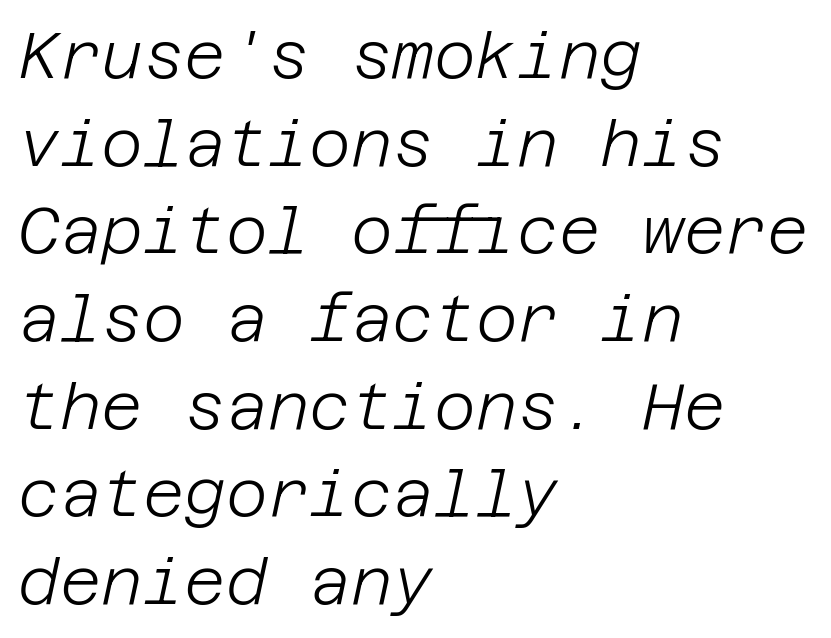
The image shows 64 px light type, italic (leaning right); set left-aligned, normal line spacing (1.37x), normal letter spacing, not underlined; low stroke contrast and a large x-height.
